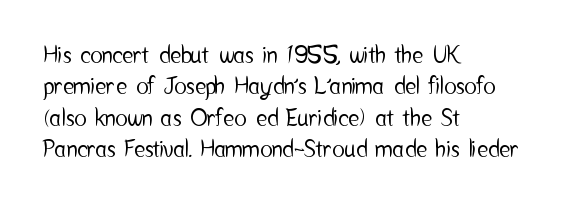
The image shows 23 px text type, upright; set left-aligned, normal line spacing (1.36x), normal letter spacing, not underlined.
